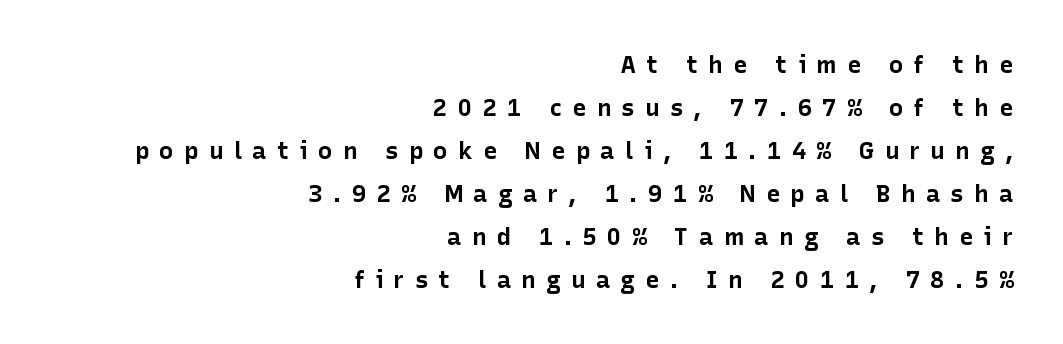
{"italic": "no", "bold": "yes", "underline": "no", "align": "right", "line_spacing_ratio": 1.79, "letter_spacing": "wide", "letter_spacing_em": 0.43, "glyph_px": 24}
